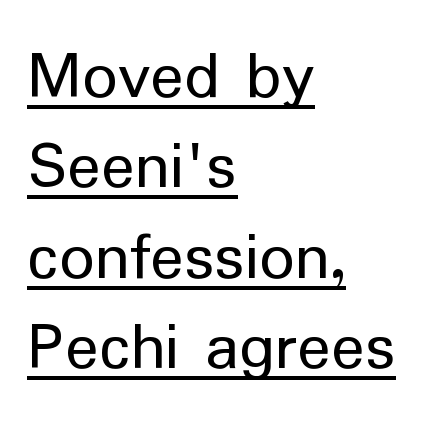
Q: Is the text bold? A: No.
Q: Is the text italic (slanted)? A: No, it is upright.
Q: Is the typeface a serif or a sans-serif typeface? A: Sans-serif.
Q: Is the text underlined? A: Yes.
Q: How is the paragraph aligned? A: Left-aligned.
Q: Is the spacing between letters normal or unusually wide? A: Normal.
Q: Is the spacing between lines tight, normal or loose? A: Normal.
Q: Width (condensed, normal, or wide)? A: Normal.
Q: Stroke contrast? A: Low.
Q: x-height? A: Medium.
Q: Monospaced? A: No.
